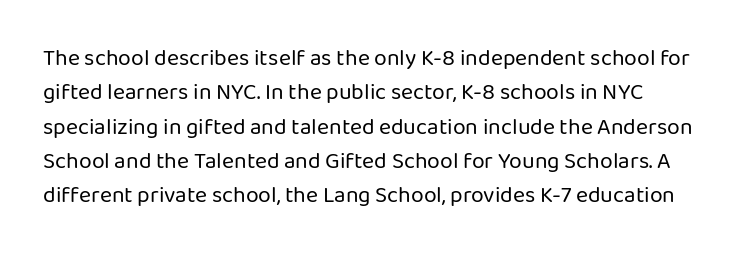
The image shows 23 px text type, upright; set normal line spacing (1.49x), normal letter spacing, not underlined.
